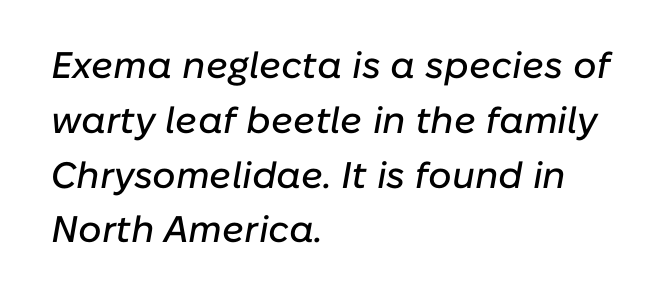
Each letter keeps its own natural width here, so spacing adapts to shape. Rendered with sloped, italic letterforms. Is there much room between lines? A standard amount, neither cramped nor airy. A classic flush-left, rag-right setting is used for this passage.
